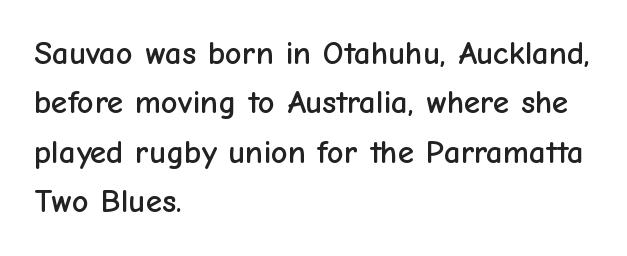
Q: Is the text italic (slanted)? A: No, it is upright.
Q: Is the typeface a serif or a sans-serif typeface? A: Sans-serif.
Q: Is the text underlined? A: No.
Q: How is the paragraph aligned? A: Left-aligned.
Q: Is the spacing between letters normal or unusually wide? A: Normal.
Q: Is the spacing between lines tight, normal or loose? A: Normal.
Q: Width (condensed, normal, or wide)? A: Normal.
Q: Stroke contrast? A: Low.
Q: x-height? A: Medium.
Q: Monospaced? A: No.
